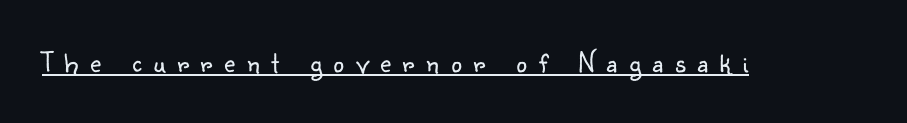
This rendering features underlined lettering. No letter is thick-stroked: the sample isn't bold. Loose tracking; the words dissolve into strings of separated letters. Typographically, this falls in the sans-serif category. Do the characters align in a grid? No, the font is proportional. Vertical strokes here are truly vertical.
